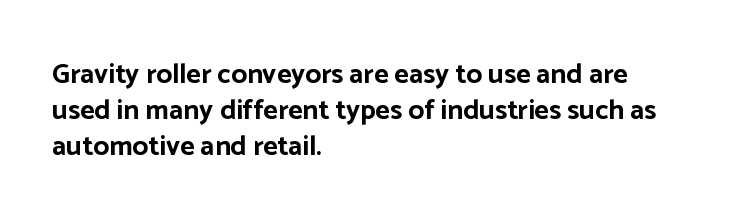
The image shows 28 px bold sans-serif type, upright; set left-aligned, normal line spacing (1.29x), normal letter spacing, not underlined; low stroke contrast and a medium x-height.
